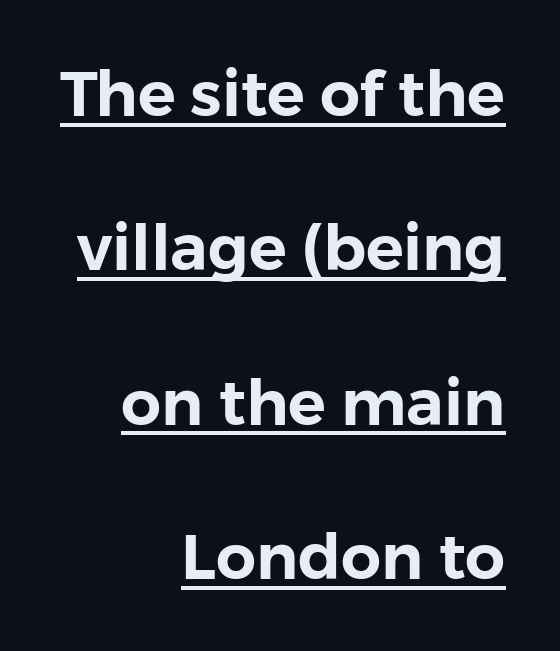
Q: Is the text italic (slanted)? A: No, it is upright.
Q: Is the typeface a serif or a sans-serif typeface? A: Sans-serif.
Q: Is the text underlined? A: Yes.
Q: How is the paragraph aligned? A: Right-aligned.
Q: Is the spacing between letters normal or unusually wide? A: Normal.
Q: Is the spacing between lines tight, normal or loose? A: Loose.
Q: Width (condensed, normal, or wide)? A: Normal.
Q: Stroke contrast? A: Low.
Q: x-height? A: Medium.
Q: Monospaced? A: No.
